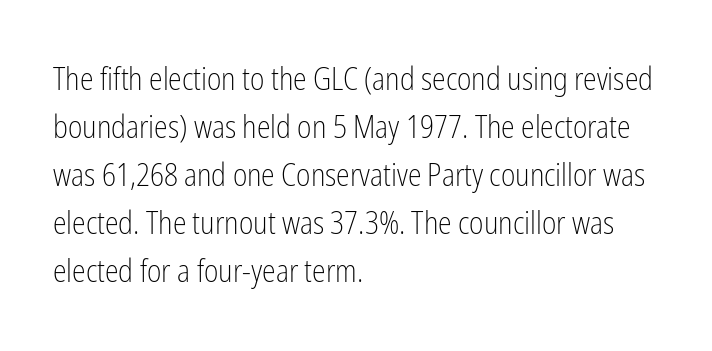
A student would call this left alignment; a typographer would say flush left, rag right. Each letter keeps its own natural width here, so spacing adapts to shape. The foot of each line stays bare and open. The typeface has the unassuming heft of standard copy or less.
